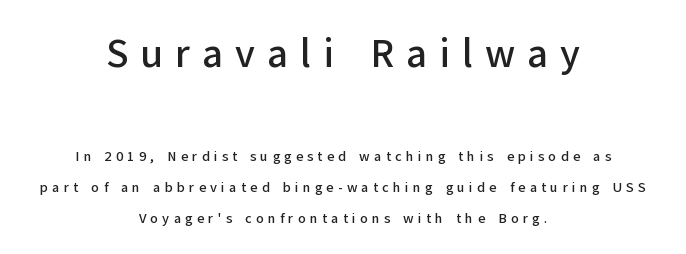
Q: Is the text italic (slanted)? A: No, it is upright.
Q: Is the typeface a serif or a sans-serif typeface? A: Sans-serif.
Q: Is the text underlined? A: No.
Q: How is the paragraph aligned? A: Centered.
Q: Is the spacing between letters normal or unusually wide? A: Unusually wide.
Q: Is the spacing between lines tight, normal or loose? A: Loose.
Q: Which block of text is set in a larger size, the first (top) or the second (bottom)? A: The first (top) one.
Q: Width (condensed, normal, or wide)? A: Normal.
Q: Stroke contrast? A: Low.
Q: x-height? A: Medium.
Q: Monospaced? A: No.
